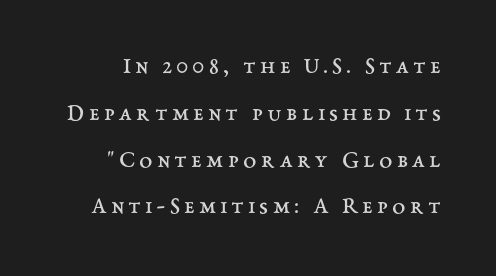
The image shows 24 px text type, upright; set loose line spacing (1.95x), not underlined.
